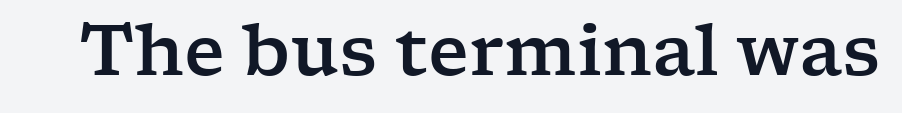
{"serif": "yes", "italic": "no", "width": "wide", "stroke_contrast": "low", "x_height": "medium", "monospaced": "no", "underline": "no", "letter_spacing": "normal", "letter_spacing_em": 0.0, "glyph_px": 70}
